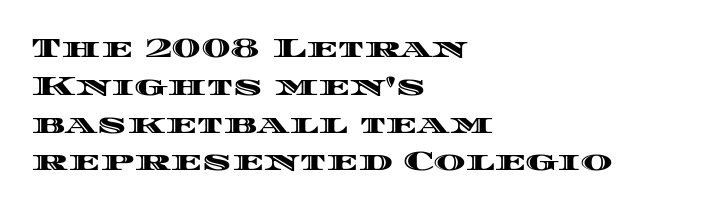
{"italic": "no", "underline": "no", "align": "left", "line_spacing": "normal", "line_spacing_ratio": 1.4, "letter_spacing": "normal", "letter_spacing_em": 0.0, "glyph_px": 27}
